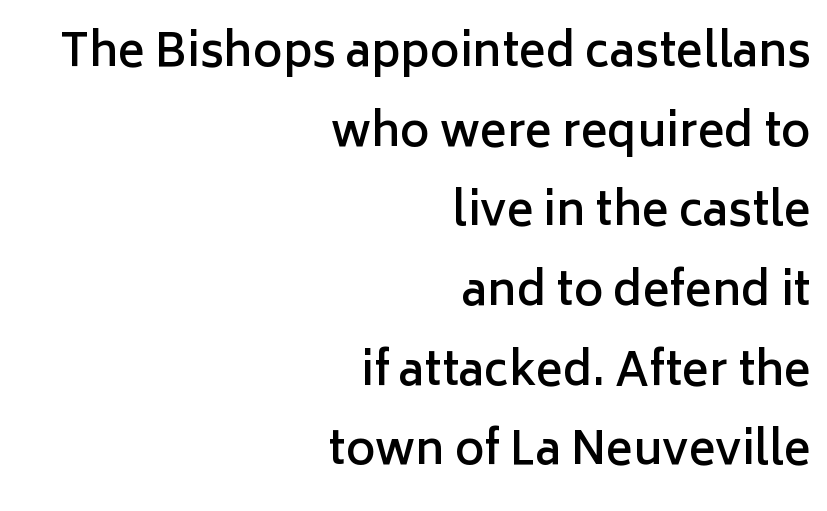
Each letter keeps its own natural width here, so spacing adapts to shape. Casual observation: everything's shoved over to the right. Each row of text sits above clean, open space. Tall strokes in this sample are plumb rather than angled.
